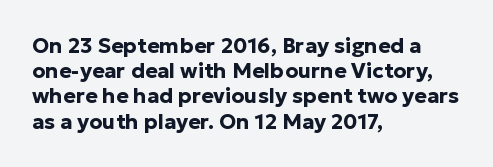
The image shows 21 px bold type, upright; set left-aligned, line spacing 1.2x, normal letter spacing, not underlined.
